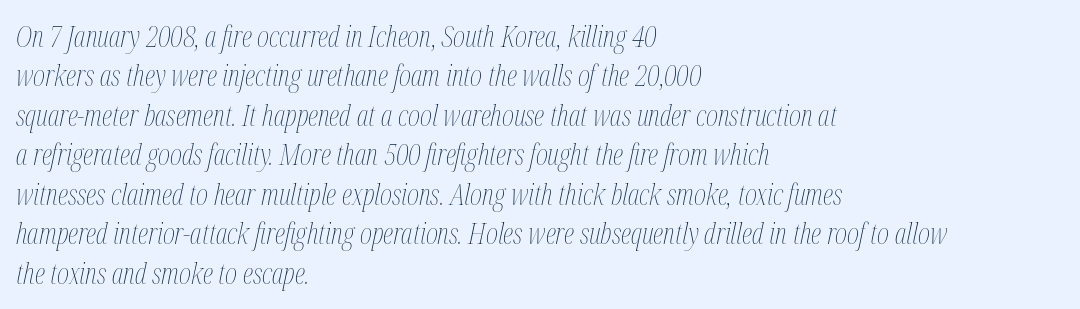
This sample uses an oblique cut, with every glyph tilted off the vertical. The gap between lines stays unmarked. Think standard paragraph weight, or any step lighter than that. There is no visible air inserted between adjacent glyphs. Horizontal alignment here is leftward, the default for most running prose. Is this a fixed-width face? No — the glyphs have proportional, varying widths.
